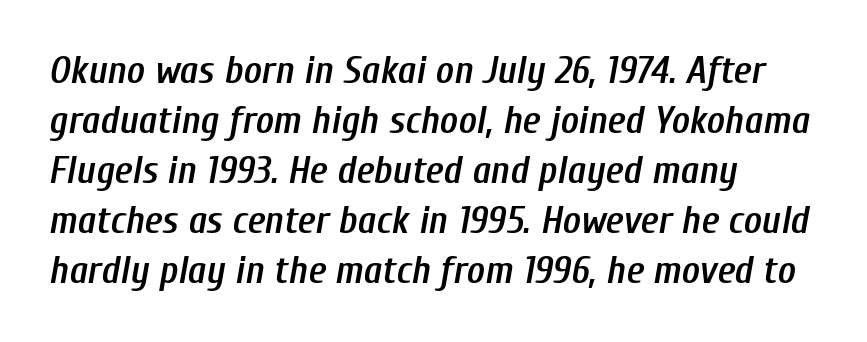
Spacing verdict: proportional, widths tailored to each character. Any mark beneath the type? The region is blank. The space between consecutive lines is moderate. Typesetter's note: demi weight, one step under bold. Compared with typical body copy, the letter spacing here is the same.
